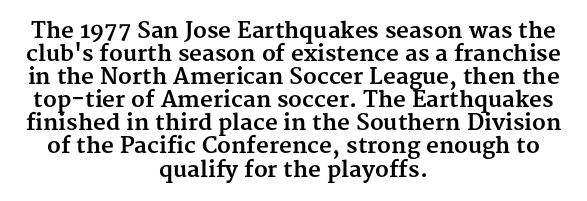
Heavy-handed strokes throughout: this text is bold. Glyph-to-glyph distance matches everyday printed text. Check the space under the baseline: it is left empty. What's the leading like? Squeezed, with rows nearly overlapping. The specimen reads as upright at a glance. These lines stack symmetrically, like a column narrowing and widening about its center.
